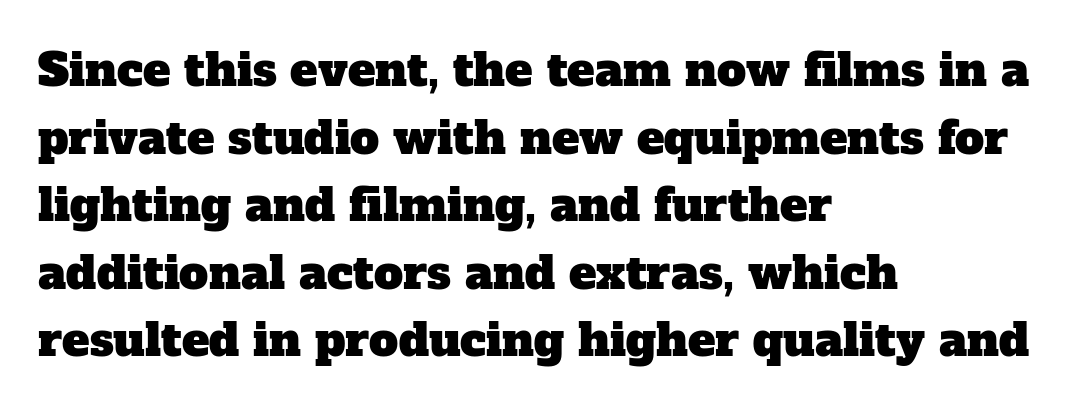
{"serif": "yes", "width": "normal", "stroke_contrast": "low", "x_height": "medium", "monospaced": "no", "underline": "no", "align": "left", "line_spacing": "normal", "line_spacing_ratio": 1.47, "letter_spacing": "normal", "letter_spacing_em": 0.0, "glyph_px": 46}
